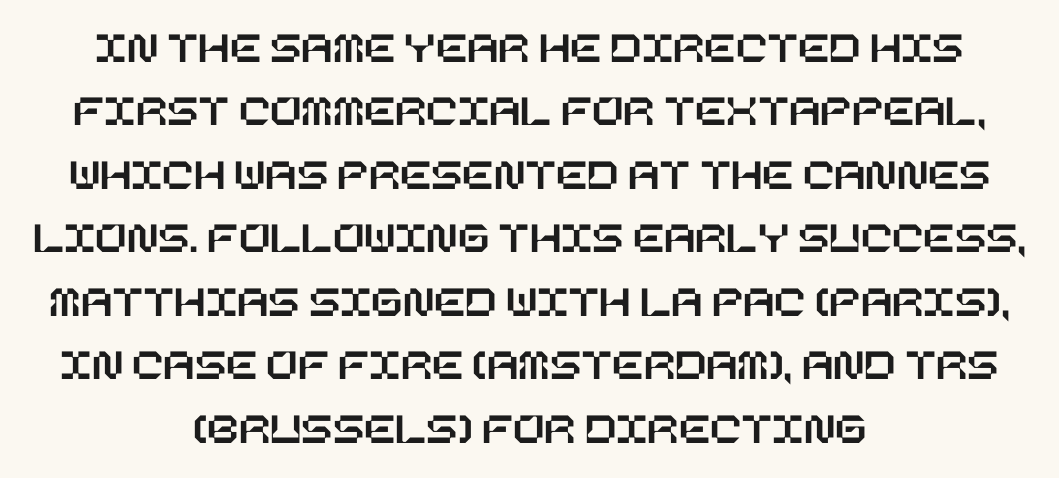
The image shows 46 px text type, upright; set centered, normal line spacing (1.38x), normal letter spacing, not underlined; low stroke contrast and a large x-height.
